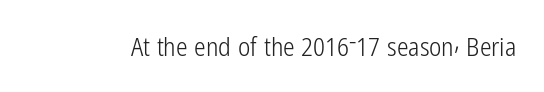
A roman cut, with each character standing at attention. Decoration check: the copy has no underline. The gaps between neighbouring characters are ordinary and unremarkable. Bold? No — there's no thickening of the strokes.
